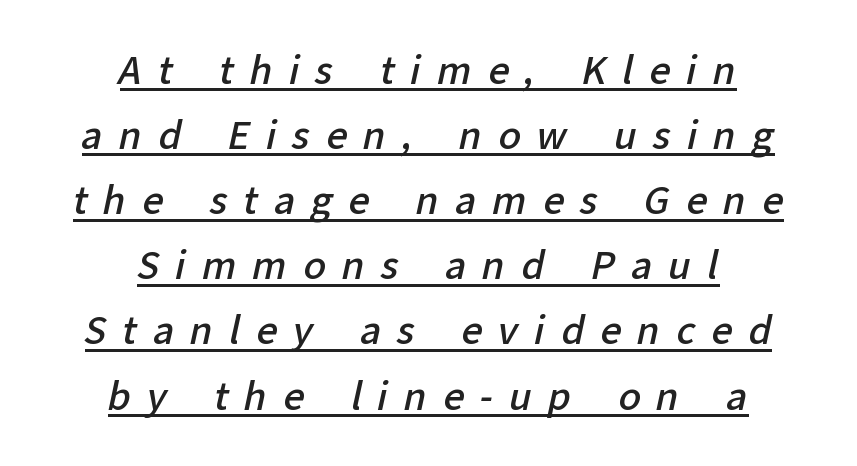
{"serif": "no", "bold": "semi", "weight": "semibold", "width": "normal", "stroke_contrast": "low", "x_height": "medium", "monospaced": "no", "underline": "yes", "align": "center", "line_spacing_ratio": 1.76, "letter_spacing": "wide", "letter_spacing_em": 0.43, "glyph_px": 37}
